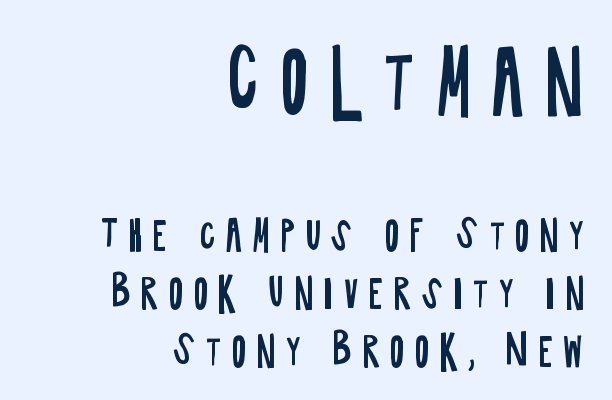
Q: Is the text bold? A: No.
Q: Is the text italic (slanted)? A: No, it is upright.
Q: Is the typeface a serif or a sans-serif typeface? A: Sans-serif.
Q: Is the text underlined? A: No.
Q: How is the paragraph aligned? A: Right-aligned.
Q: Is the spacing between letters normal or unusually wide? A: Unusually wide.
Q: Is the spacing between lines tight, normal or loose? A: Normal.
Q: Which block of text is set in a larger size, the first (top) or the second (bottom)? A: The first (top) one.
Q: Width (condensed, normal, or wide)? A: Condensed.
Q: Stroke contrast? A: Low.
Q: x-height? A: Large.
Q: Monospaced? A: No.
